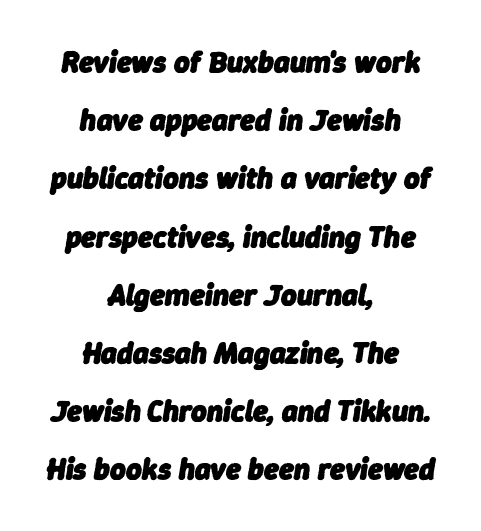
The image shows 30 px heavy type, italic (leaning right); set centered, loose line spacing (1.94x), normal letter spacing, not underlined; low stroke contrast and a medium x-height.
